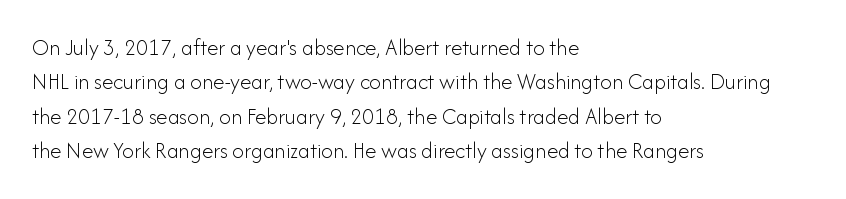
The image shows 23 px text type, upright; set left-aligned, normal line spacing (1.5x), normal letter spacing, not underlined.
